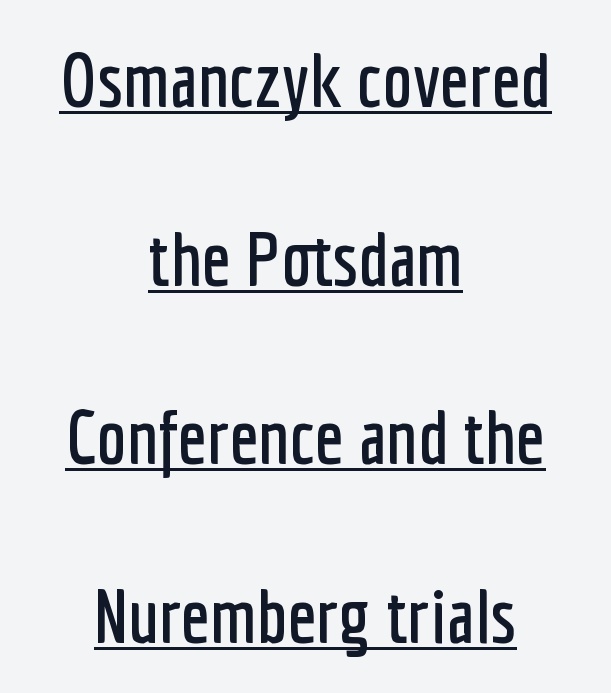
The image shows 76 px condensed sans-serif type, upright; set centered, loose line spacing (2.35x), normal letter spacing, underlined; low stroke contrast and a medium x-height.
